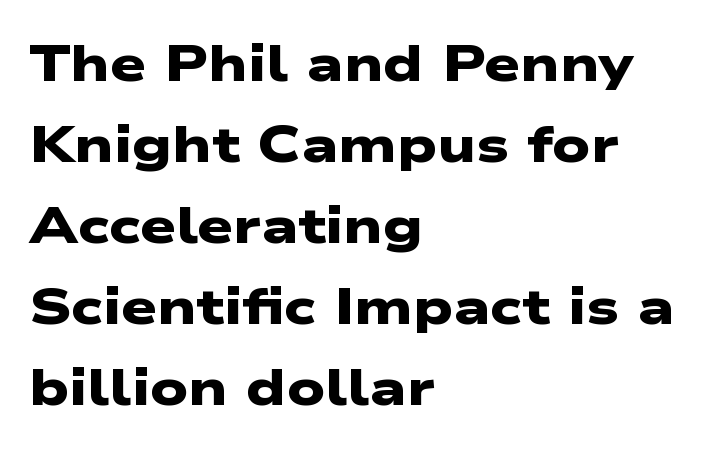
You could not count columns in this text — the font is proportionally spaced. What weight is shown? A full bold with thick strokes. Font category for this specimen: sans-serif. Check under the words: just untouched page.
